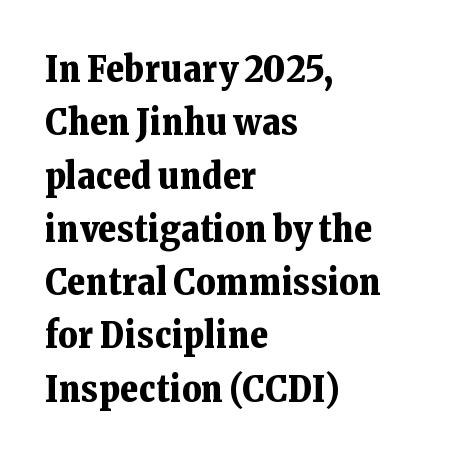
The image shows 37 px bold serif type, upright; set left-aligned, normal line spacing (1.44x), normal letter spacing, not underlined; low stroke contrast and a medium x-height.
